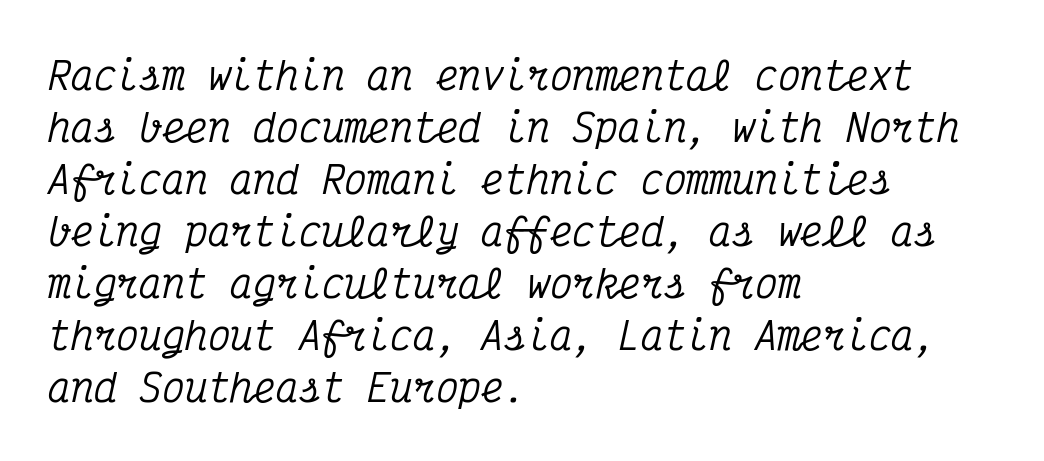
Q: Is the text italic (slanted)? A: Yes, it leans right by about 12 degrees.
Q: Is the typeface a serif or a sans-serif typeface? A: Serif.
Q: Is the text underlined? A: No.
Q: How is the paragraph aligned? A: Left-aligned.
Q: Is the spacing between letters normal or unusually wide? A: Normal.
Q: Is the spacing between lines tight, normal or loose? A: Normal.
Q: Width (condensed, normal, or wide)? A: Condensed.
Q: Stroke contrast? A: Medium.
Q: x-height? A: Medium.
Q: Monospaced? A: Yes.
